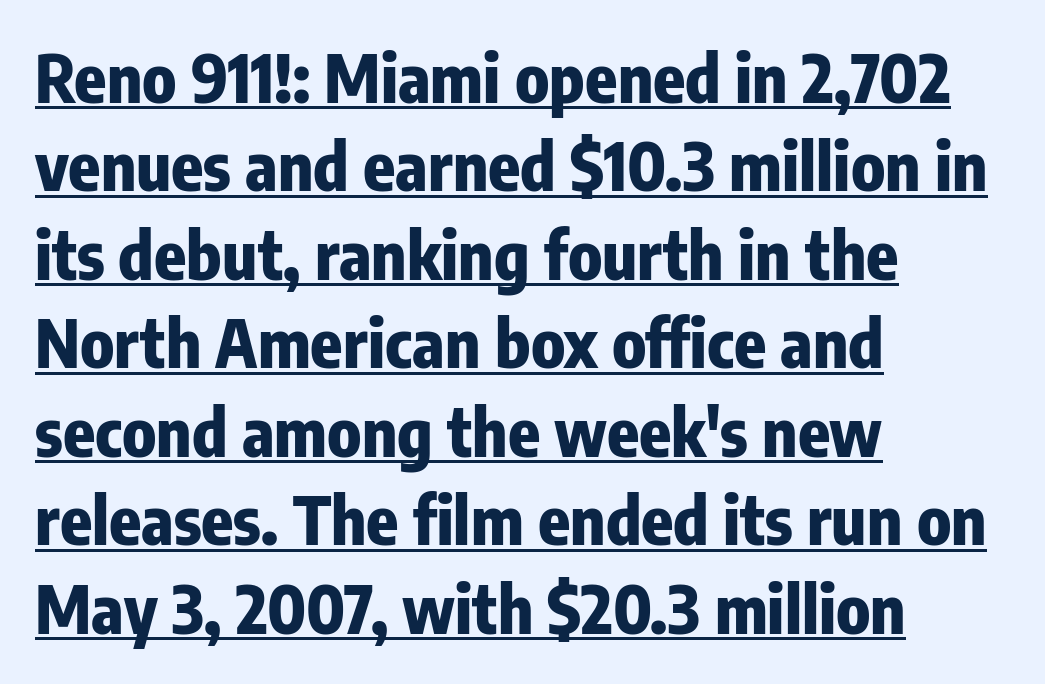
Q: Is the text bold? A: Yes.
Q: Is the text italic (slanted)? A: No, it is upright.
Q: Is the typeface a serif or a sans-serif typeface? A: Sans-serif.
Q: Is the text underlined? A: Yes.
Q: How is the paragraph aligned? A: Left-aligned.
Q: Is the spacing between letters normal or unusually wide? A: Normal.
Q: Is the spacing between lines tight, normal or loose? A: Normal.
Q: Width (condensed, normal, or wide)? A: Condensed.
Q: Stroke contrast? A: Low.
Q: x-height? A: Medium.
Q: Monospaced? A: No.
